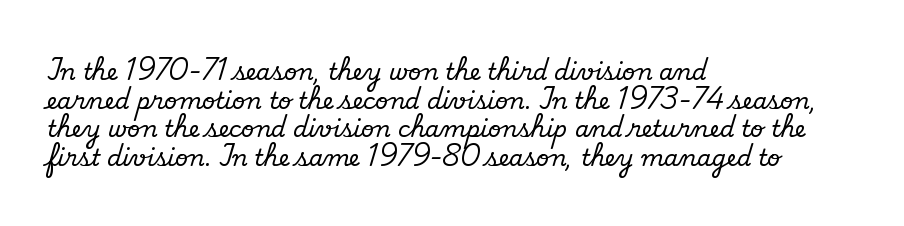
The letters sit at their default tracking, neither squeezed nor spread. The space between consecutive lines is moderate. This sample is left-justified, so line endings fall wherever the words run out. The string is rendered with underlining switched off.
